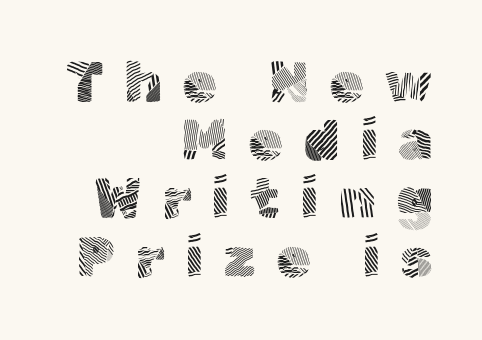
{"serif": "no", "italic": "no", "bold": "no", "weight": "light", "width": "normal", "x_height": "medium", "monospaced": "no", "underline": "no", "align": "right", "line_spacing": "tight", "line_spacing_ratio": 1.04, "letter_spacing": "wide", "letter_spacing_em": 0.36, "glyph_px": 56}
